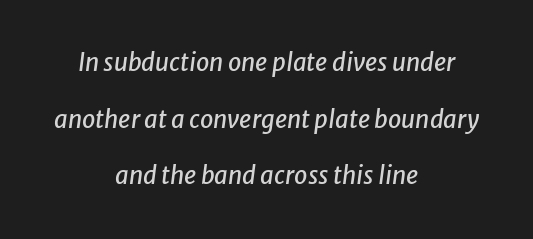
{"italic": "yes", "lean": "right", "slant_degrees": 8, "underline": "no", "align": "center", "line_spacing": "loose", "line_spacing_ratio": 2.36, "letter_spacing": "normal", "letter_spacing_em": 0.0, "glyph_px": 24}
